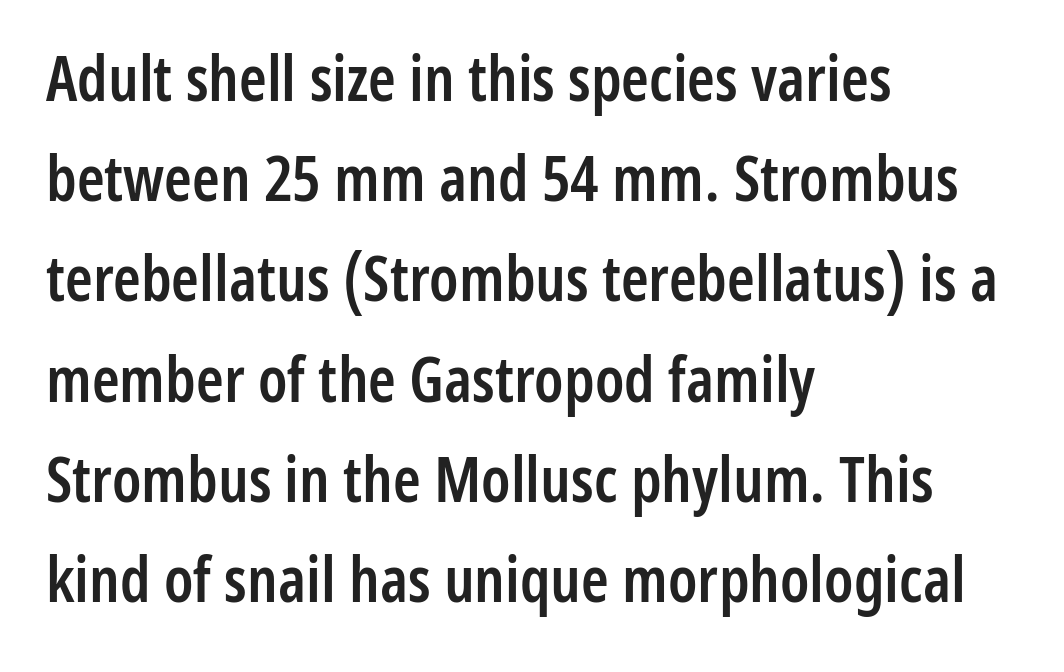
Q: Is the text bold? A: Semi-bold.
Q: Is the text italic (slanted)? A: No, it is upright.
Q: Is the typeface a serif or a sans-serif typeface? A: Sans-serif.
Q: Is the text underlined? A: No.
Q: How is the paragraph aligned? A: Left-aligned.
Q: Is the spacing between letters normal or unusually wide? A: Normal.
Q: Is the spacing between lines tight, normal or loose? A: Normal.
Q: Width (condensed, normal, or wide)? A: Condensed.
Q: Stroke contrast? A: Low.
Q: x-height? A: Medium.
Q: Monospaced? A: No.
